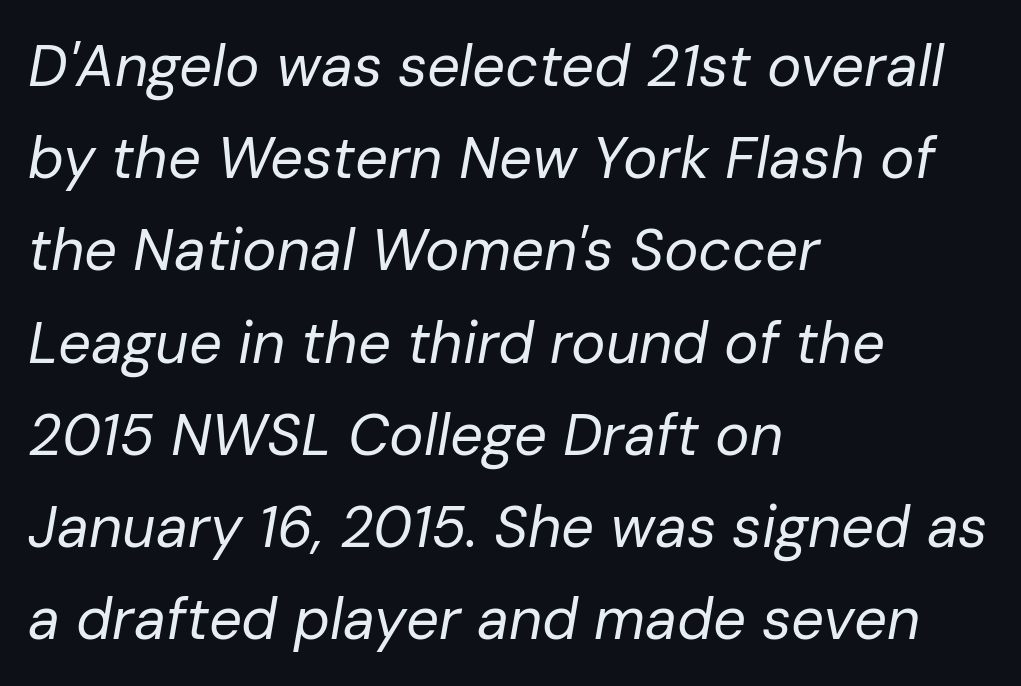
The image shows 58 px regular-weight type, italic (leaning right); set left-aligned, normal line spacing (1.59x), normal letter spacing, not underlined; low stroke contrast and a medium x-height.
